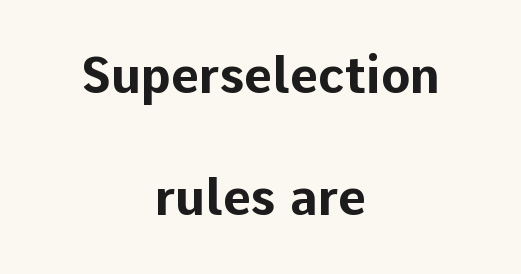
The image shows 49 px bold sans-serif type, upright; set centered, loose line spacing (2.49x), normal letter spacing, not underlined; low stroke contrast and a medium x-height.
